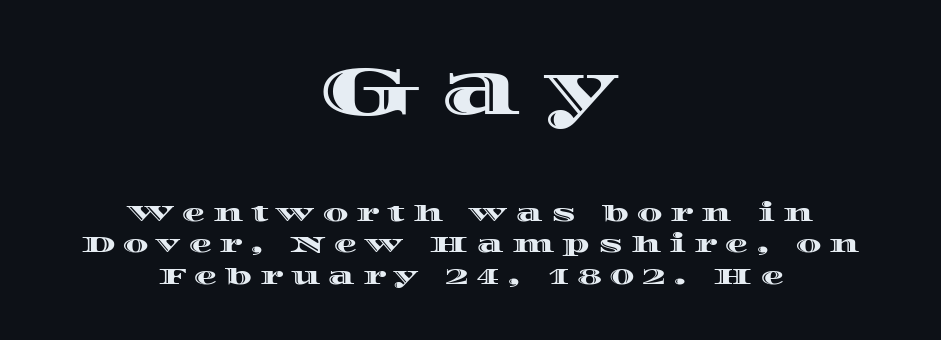
Q: Is the text italic (slanted)? A: No, it is upright.
Q: Is the text underlined? A: No.
Q: How is the paragraph aligned? A: Centered.
Q: Is the spacing between letters normal or unusually wide? A: Unusually wide.
Q: Is the spacing between lines tight, normal or loose? A: Normal.
Q: Which block of text is set in a larger size, the first (top) or the second (bottom)? A: The first (top) one.
Q: Width (condensed, normal, or wide)? A: Wide.
Q: x-height? A: Large.
Q: Monospaced? A: No.
